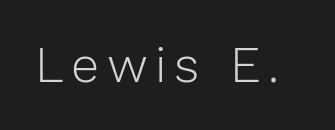
When letters stand straight like this, we call the style roman or upright. Each letter keeps its own natural width here, so spacing adapts to shape. Is this a sans? Yes — the strokes have no serifs. The zone under the glyphs is completely vacant. Each stroke keeps to a modest, everyday thickness or less.
